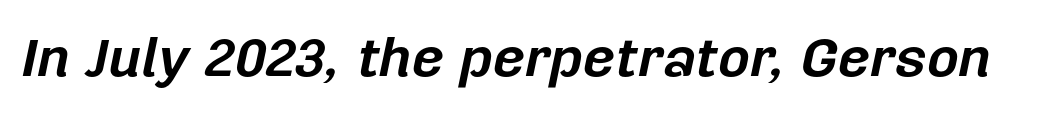
{"italic": "yes", "lean": "right", "slant_degrees": 12, "bold": "yes", "weight": "bold", "width": "normal", "stroke_contrast": "low", "x_height": "medium", "monospaced": "no", "underline": "no", "letter_spacing": "normal", "letter_spacing_em": 0.0, "glyph_px": 55}
